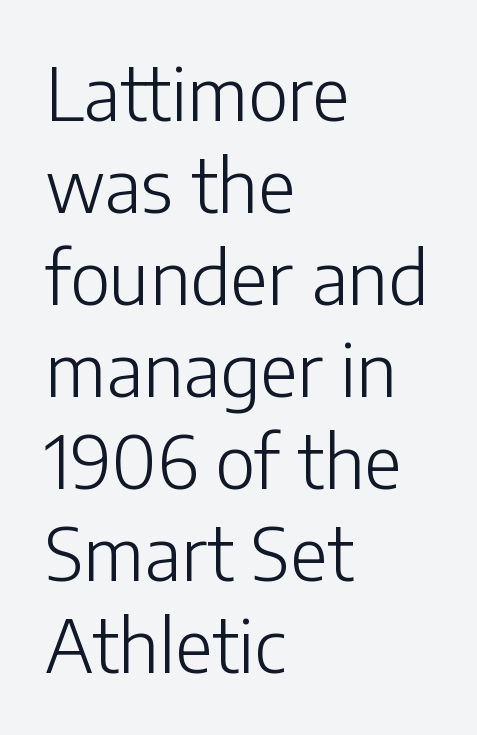
Q: Is the text bold? A: No.
Q: Is the text italic (slanted)? A: No, it is upright.
Q: Is the typeface a serif or a sans-serif typeface? A: Sans-serif.
Q: Is the text underlined? A: No.
Q: How is the paragraph aligned? A: Left-aligned.
Q: Is the spacing between letters normal or unusually wide? A: Normal.
Q: Is the spacing between lines tight, normal or loose? A: Normal.
Q: Width (condensed, normal, or wide)? A: Normal.
Q: Stroke contrast? A: Low.
Q: x-height? A: Medium.
Q: Monospaced? A: No.
